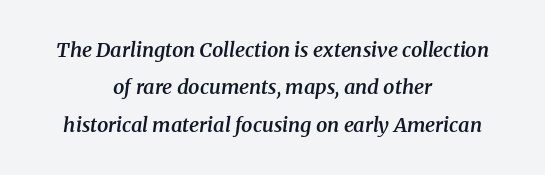
Every row of glyphs is offset so its center matches the block's center. Tracking value appears to be zero — textbook default spacing. Underlining? Definitely not there. Is the type bold? Partly — it's a semibold, heavier than regular but not fully bold.
